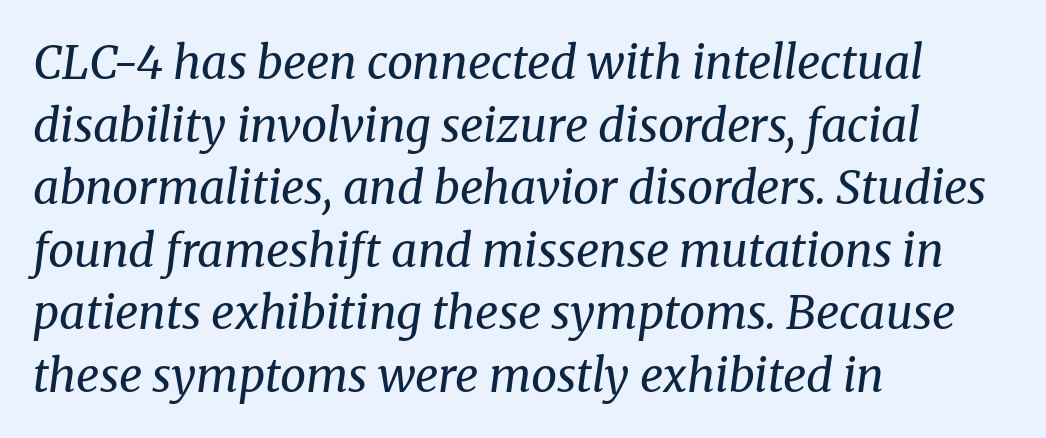
Q: Is the text bold? A: No.
Q: Is the text italic (slanted)? A: Yes, it leans right by about 8 degrees.
Q: Is the typeface a serif or a sans-serif typeface? A: Serif.
Q: Is the text underlined? A: No.
Q: How is the paragraph aligned? A: Left-aligned.
Q: Is the spacing between letters normal or unusually wide? A: Normal.
Q: Is the spacing between lines tight, normal or loose? A: Normal.
Q: Width (condensed, normal, or wide)? A: Normal.
Q: Stroke contrast? A: Medium.
Q: x-height? A: Medium.
Q: Monospaced? A: No.
